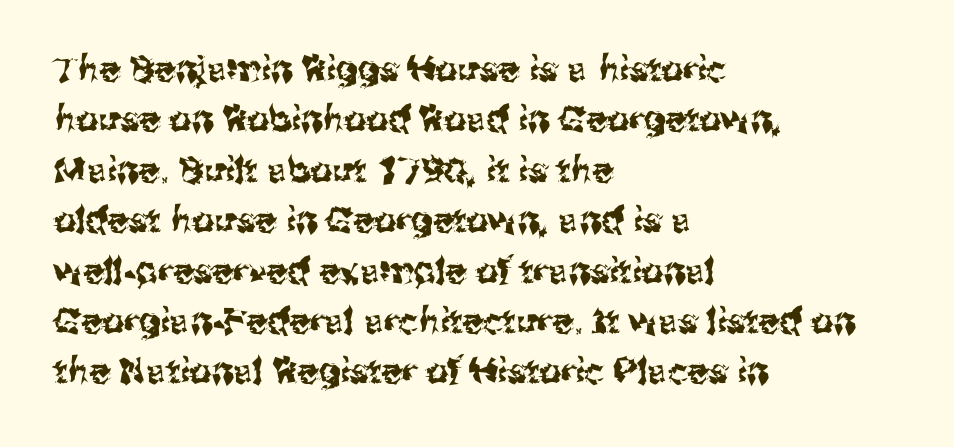
{"serif": "no", "italic": "no", "width": "normal", "stroke_contrast": "medium", "x_height": "medium", "monospaced": "no", "underline": "no", "align": "left", "line_spacing": "normal", "line_spacing_ratio": 1.44, "letter_spacing": "normal", "letter_spacing_em": 0.0, "glyph_px": 35}
